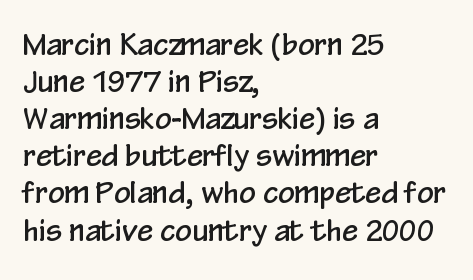
{"serif": "no", "italic": "no", "width": "condensed", "stroke_contrast": "low", "x_height": "medium", "monospaced": "no", "underline": "no", "align": "left", "line_spacing": "normal", "line_spacing_ratio": 1.28, "letter_spacing": "normal", "letter_spacing_em": 0.0, "glyph_px": 29}
